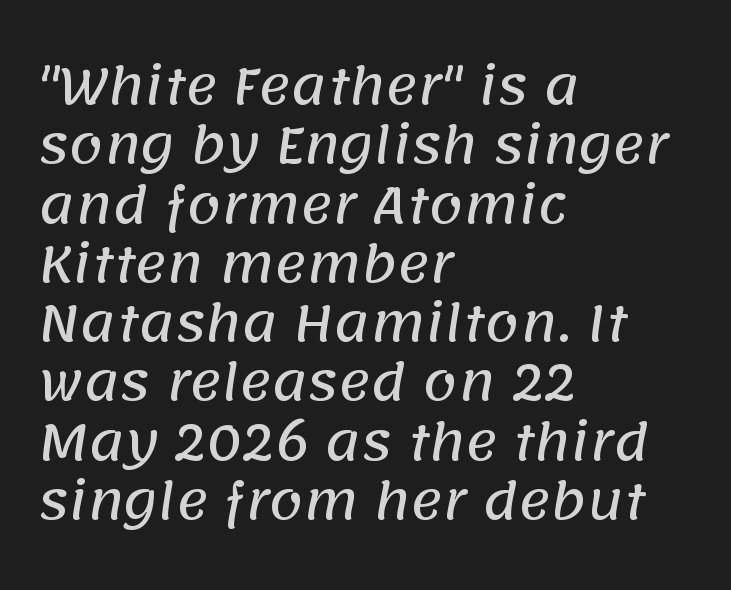
The baseline area is clear. The typeface chosen for these lines omits serifs. All the whitespace from short lines collects on the right. Varying glyph widths throughout — classic text-font behaviour. A typesetter would call this zero additional tracking.
